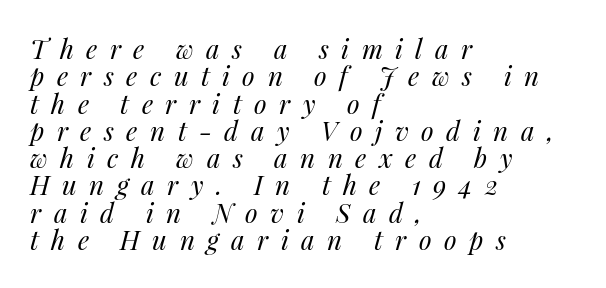
{"italic": "yes", "lean": "right", "slant_degrees": 14, "bold": "no", "underline": "no", "align": "left", "line_spacing": "tight", "line_spacing_ratio": 1.05, "letter_spacing": "wide", "letter_spacing_em": 0.48, "glyph_px": 26}
